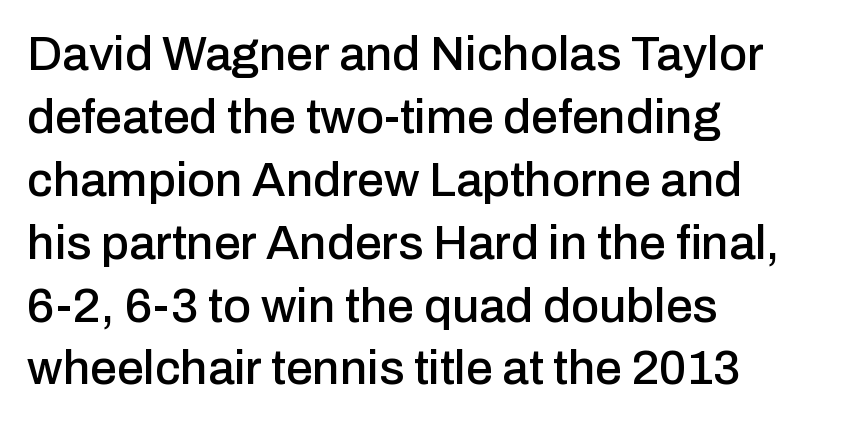
The font's upright variant was chosen for this text. This is sans-serif lettering, the kind often seen on screens and signage. The rendering uses a moderate line-height, typical for paragraphs. Reading down the block, your eye returns to a fixed left position each line. Unmarked baselines from the first word to the last.
